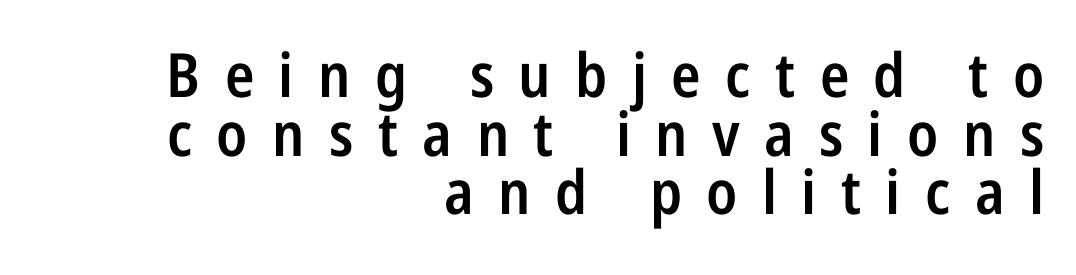
Q: Is the text bold? A: Semi-bold.
Q: Is the text italic (slanted)? A: No, it is upright.
Q: Is the typeface a serif or a sans-serif typeface? A: Sans-serif.
Q: Is the text underlined? A: No.
Q: How is the paragraph aligned? A: Right-aligned.
Q: Is the spacing between letters normal or unusually wide? A: Unusually wide.
Q: Is the spacing between lines tight, normal or loose? A: Tight.
Q: Width (condensed, normal, or wide)? A: Condensed.
Q: Stroke contrast? A: Low.
Q: x-height? A: Medium.
Q: Monospaced? A: No.
